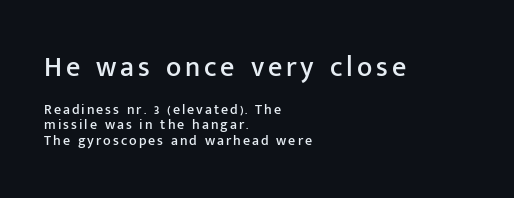
The image shows 28 px sans-serif type, upright; set left-aligned, tight line spacing (1.12x), not underlined; the first (top) block is 2.0x larger; low stroke contrast and a medium x-height.
